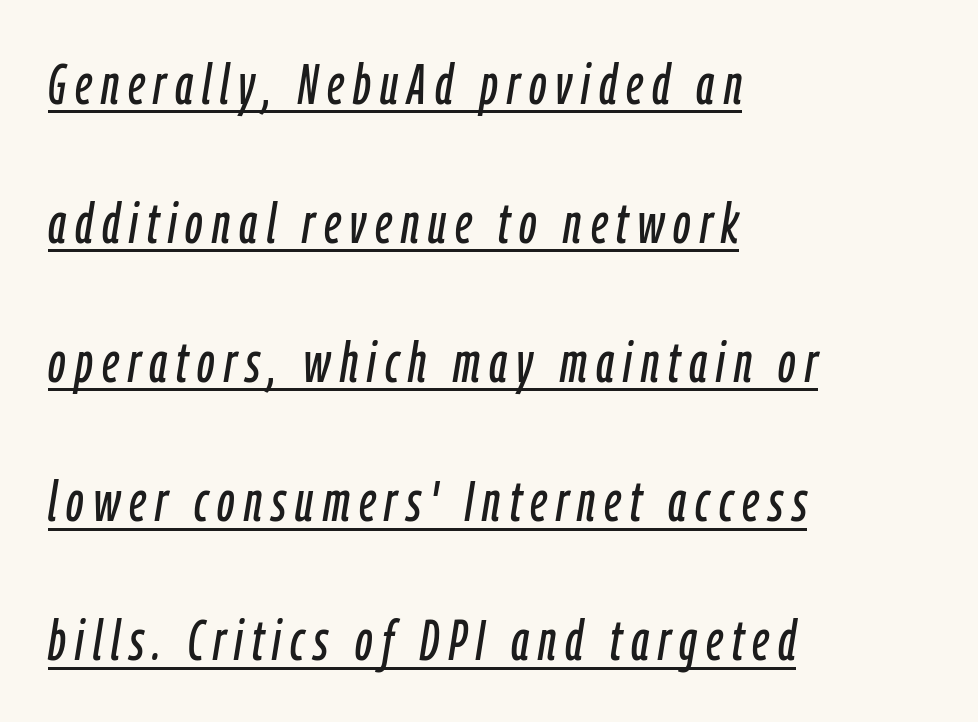
The image shows 57 px condensed type, italic (leaning right); set left-aligned, loose line spacing (2.44x), underlined; low stroke contrast and a medium x-height.
